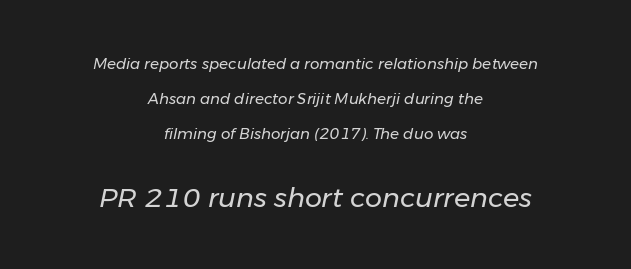
The image shows 27 px text type, italic (leaning right); set centered, loose line spacing (2.33x), normal letter spacing, not underlined; the second (bottom) block is 1.8x larger.
